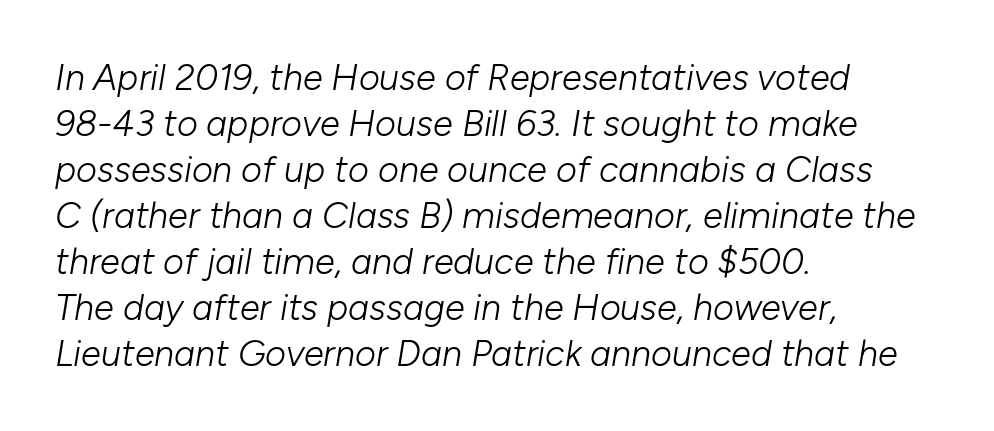
Varying glyph widths throughout — classic text-font behaviour. A classic flush-left, rag-right setting is used for this passage. Emphasis-style slanted type is in use. Rule under the text: the space is simply empty.
